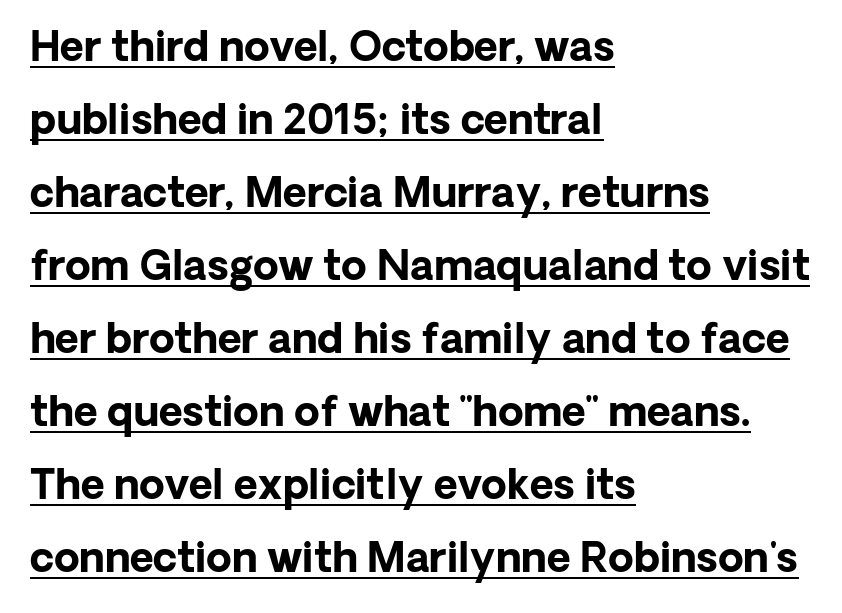
Q: Is the text bold? A: Yes.
Q: Is the text italic (slanted)? A: No, it is upright.
Q: Is the typeface a serif or a sans-serif typeface? A: Sans-serif.
Q: Is the text underlined? A: Yes.
Q: How is the paragraph aligned? A: Left-aligned.
Q: Is the spacing between letters normal or unusually wide? A: Normal.
Q: Width (condensed, normal, or wide)? A: Normal.
Q: Stroke contrast? A: Low.
Q: x-height? A: Medium.
Q: Monospaced? A: No.
